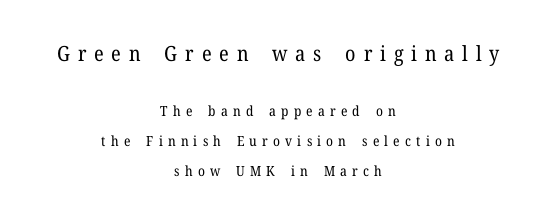
One glance says open: line gaps are wider than usual. The lines in this sample share a center point and differ in where they start and stop. This rendering features lettering with no underline. Quick note: not italic, upright. Honestly, the letter spacing is so wide it's the main thing you notice. This reads as an unemphasized weight, regular at the heaviest.
